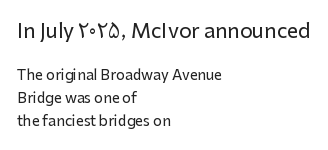
Q: Is the text italic (slanted)? A: No, it is upright.
Q: Is the text underlined? A: No.
Q: How is the paragraph aligned? A: Left-aligned.
Q: Is the spacing between letters normal or unusually wide? A: Normal.
Q: Is the spacing between lines tight, normal or loose? A: Normal.
Q: Which block of text is set in a larger size, the first (top) or the second (bottom)? A: The first (top) one.
